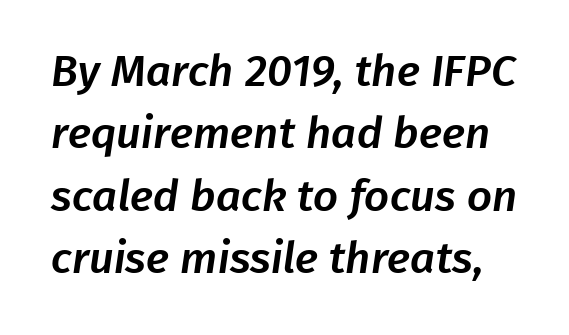
{"serif": "no", "width": "normal", "stroke_contrast": "low", "x_height": "medium", "monospaced": "no", "underline": "no", "line_spacing": "normal", "line_spacing_ratio": 1.42, "letter_spacing": "normal", "letter_spacing_em": 0.0, "glyph_px": 44}
